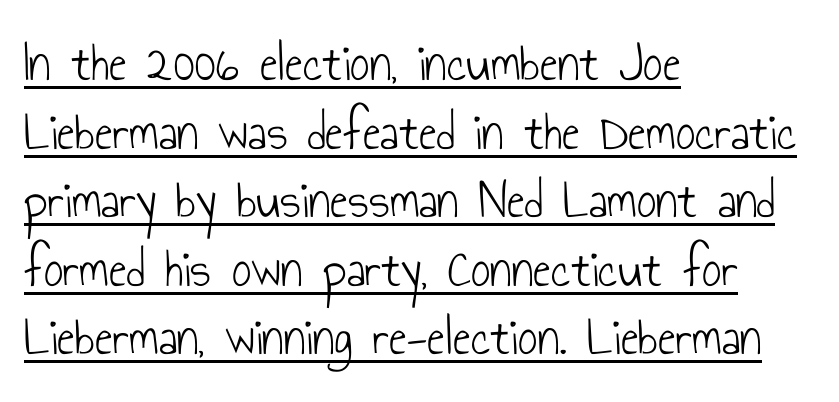
{"serif": "no", "italic": "no", "bold": "no", "weight": "light", "width": "condensed", "stroke_contrast": "low", "x_height": "small", "monospaced": "no", "underline": "yes", "align": "left", "line_spacing": "normal", "line_spacing_ratio": 1.27, "letter_spacing": "normal", "letter_spacing_em": 0.0, "glyph_px": 54}
